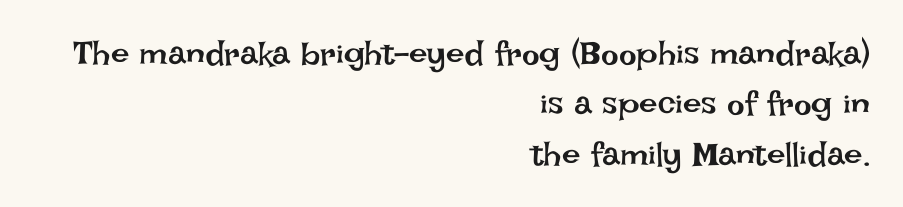
Q: Is the text bold? A: No.
Q: Is the text italic (slanted)? A: No, it is upright.
Q: Is the text underlined? A: No.
Q: How is the paragraph aligned? A: Right-aligned.
Q: Is the spacing between letters normal or unusually wide? A: Normal.
Q: Is the spacing between lines tight, normal or loose? A: Normal.
Q: Width (condensed, normal, or wide)? A: Normal.
Q: Stroke contrast? A: Low.
Q: x-height? A: Large.
Q: Monospaced? A: No.
